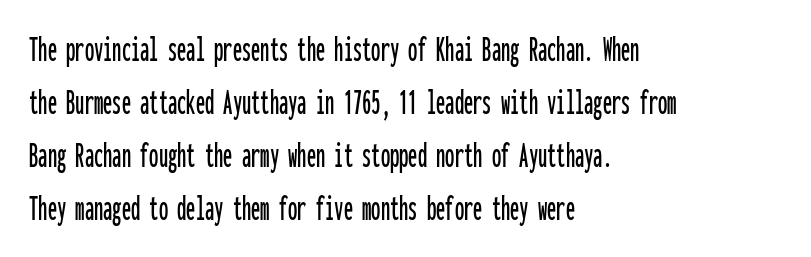
Here the designer chose a console-style face with uniform glyph widths. Caption: multi-line text, flush left, ragged right. This sample uses a sans-serif face. Whoever set this chose a conventional vertical rhythm.
